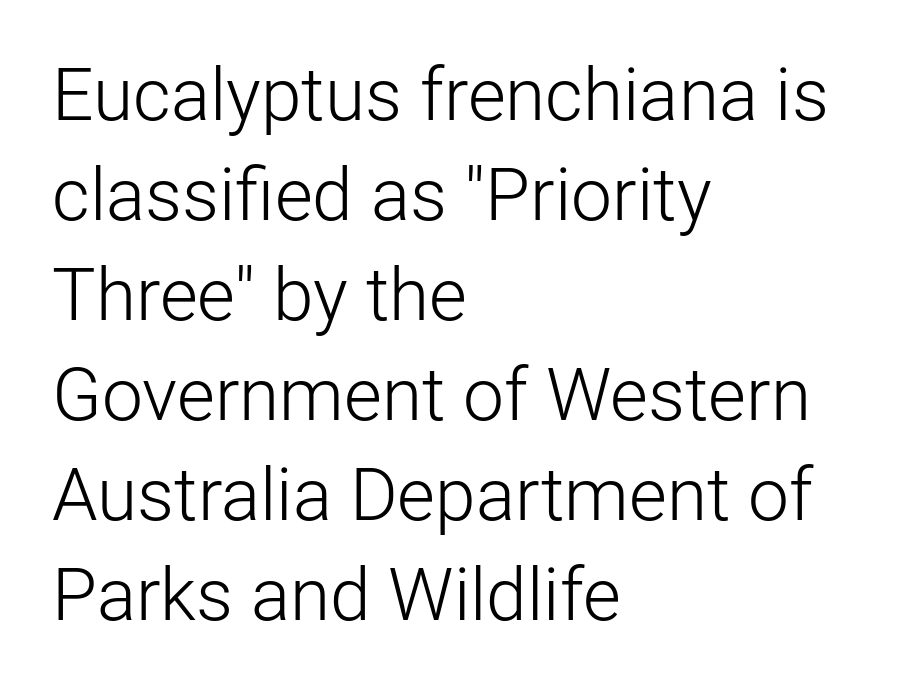
{"serif": "no", "italic": "no", "bold": "no", "weight": "light", "width": "normal", "stroke_contrast": "low", "x_height": "medium", "monospaced": "no", "underline": "no", "align": "left", "line_spacing": "normal", "line_spacing_ratio": 1.37, "letter_spacing": "normal", "letter_spacing_em": 0.0, "glyph_px": 73}
